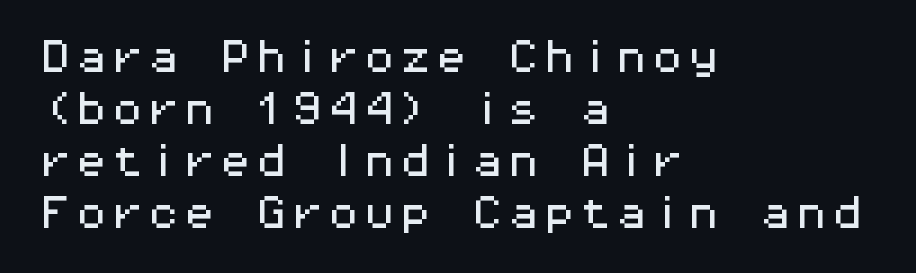
Q: Is the text italic (slanted)? A: No, it is upright.
Q: Is the typeface a serif or a sans-serif typeface? A: Sans-serif.
Q: Is the text underlined? A: No.
Q: How is the paragraph aligned? A: Left-aligned.
Q: Is the spacing between letters normal or unusually wide? A: Normal.
Q: Is the spacing between lines tight, normal or loose? A: Normal.
Q: Width (condensed, normal, or wide)? A: Wide.
Q: Stroke contrast? A: Medium.
Q: x-height? A: Medium.
Q: Monospaced? A: Yes.
